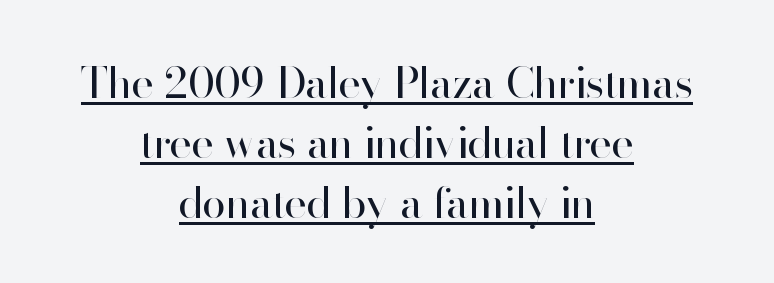
Q: Is the text bold? A: No.
Q: Is the text italic (slanted)? A: No, it is upright.
Q: Is the typeface a serif or a sans-serif typeface? A: Sans-serif.
Q: Is the text underlined? A: Yes.
Q: How is the paragraph aligned? A: Centered.
Q: Is the spacing between letters normal or unusually wide? A: Normal.
Q: Is the spacing between lines tight, normal or loose? A: Normal.
Q: Width (condensed, normal, or wide)? A: Normal.
Q: Stroke contrast? A: High.
Q: x-height? A: Small.
Q: Monospaced? A: No.
